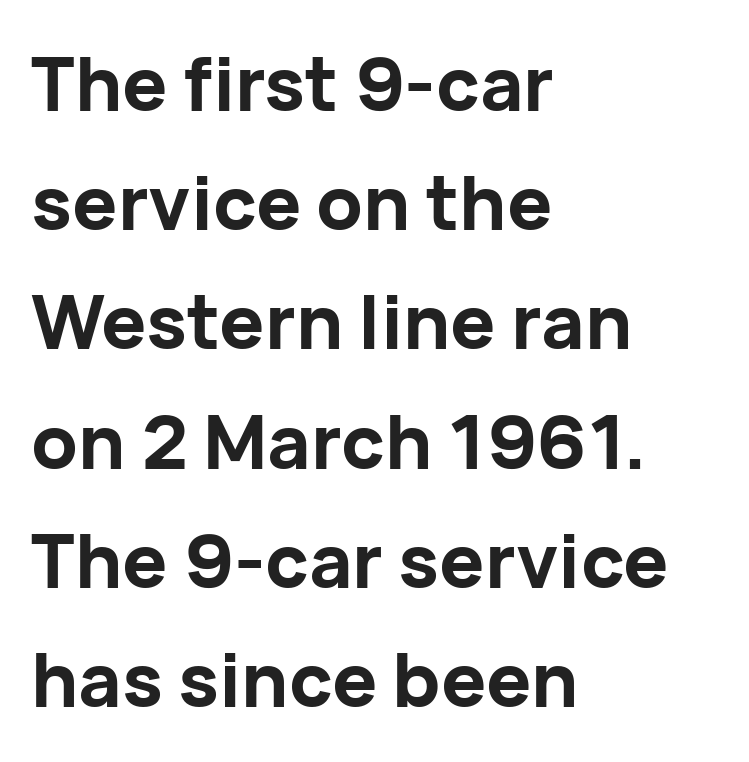
{"serif": "no", "italic": "no", "bold": "yes", "weight": "bold", "width": "normal", "stroke_contrast": "low", "x_height": "medium", "monospaced": "no", "underline": "no", "align": "left", "line_spacing": "normal", "line_spacing_ratio": 1.59, "letter_spacing": "normal", "letter_spacing_em": 0.0, "glyph_px": 75}
